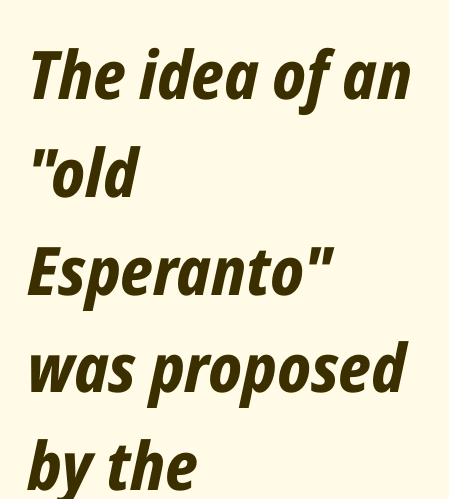
{"italic": "yes", "lean": "right", "slant_degrees": 12, "bold": "yes", "weight": "bold", "width": "condensed", "stroke_contrast": "low", "x_height": "medium", "monospaced": "no", "underline": "no", "align": "left", "line_spacing": "normal", "line_spacing_ratio": 1.46, "letter_spacing": "normal", "letter_spacing_em": 0.0, "glyph_px": 67}
